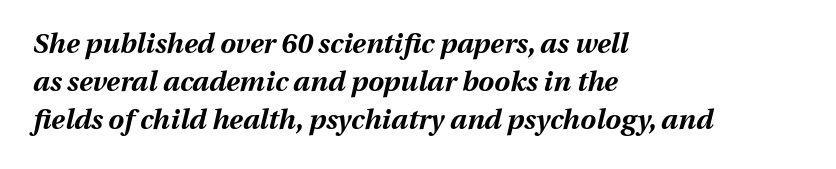
The image shows 28 px bold type, italic (leaning right); set left-aligned, normal line spacing (1.36x), normal letter spacing, not underlined; medium stroke contrast and a medium x-height.
